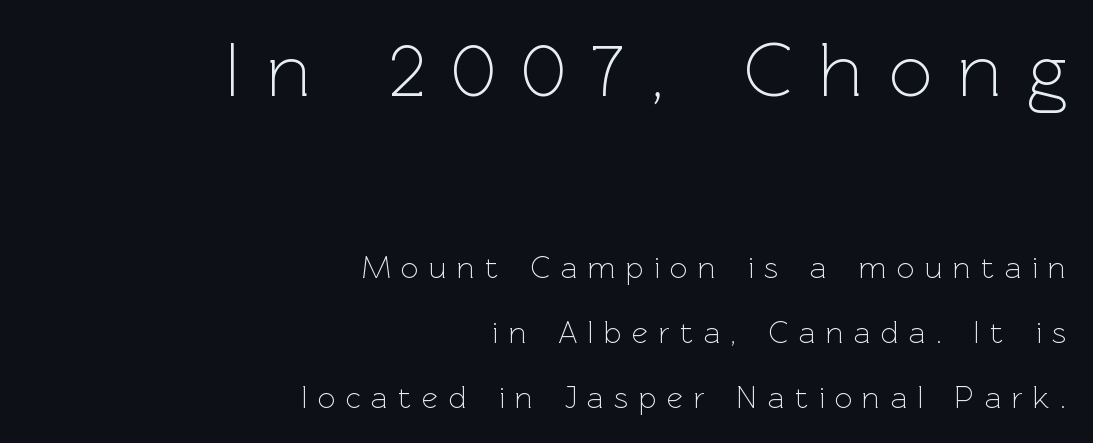
Q: Is the text bold? A: No.
Q: Is the text italic (slanted)? A: No, it is upright.
Q: Is the typeface a serif or a sans-serif typeface? A: Sans-serif.
Q: Is the text underlined? A: No.
Q: How is the paragraph aligned? A: Right-aligned.
Q: Is the spacing between letters normal or unusually wide? A: Unusually wide.
Q: Is the spacing between lines tight, normal or loose? A: Loose.
Q: Which block of text is set in a larger size, the first (top) or the second (bottom)? A: The first (top) one.
Q: Width (condensed, normal, or wide)? A: Normal.
Q: x-height? A: Medium.
Q: Monospaced? A: No.
